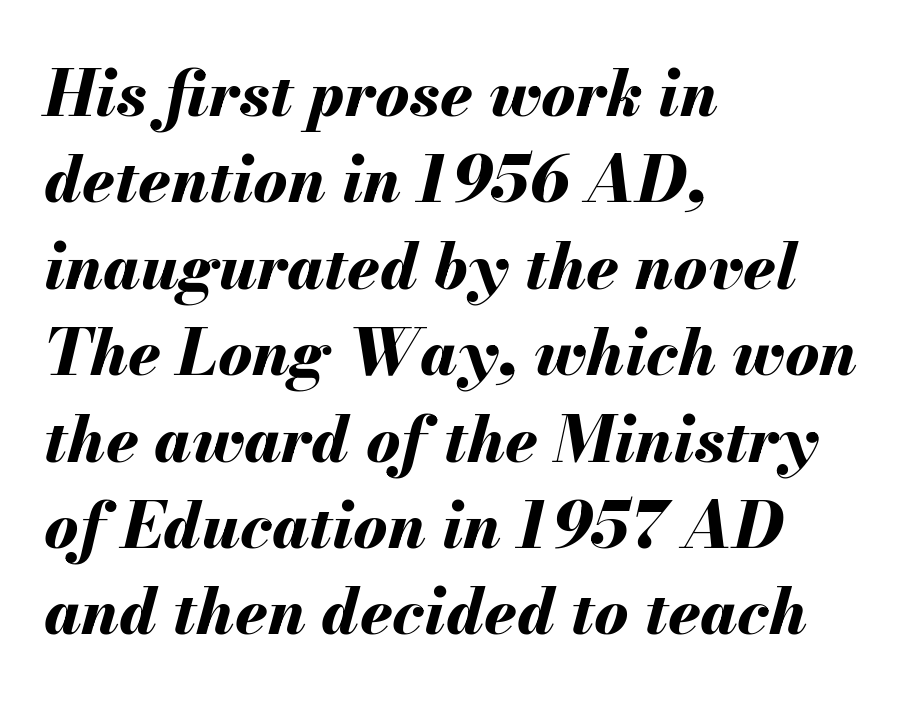
Q: Is the text bold? A: Yes.
Q: Is the text italic (slanted)? A: Yes, it leans right by about 13 degrees.
Q: Is the text underlined? A: No.
Q: How is the paragraph aligned? A: Left-aligned.
Q: Is the spacing between letters normal or unusually wide? A: Normal.
Q: Is the spacing between lines tight, normal or loose? A: Normal.
Q: Width (condensed, normal, or wide)? A: Normal.
Q: Stroke contrast? A: Medium.
Q: x-height? A: Small.
Q: Monospaced? A: No.
